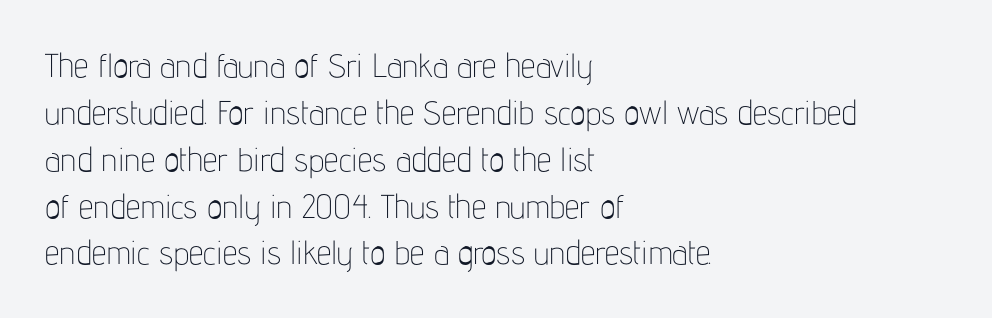
The image shows 33 px thin, condensed sans-serif type, upright; set left-aligned, normal line spacing (1.42x), normal letter spacing, not underlined; low stroke contrast and a medium x-height.
